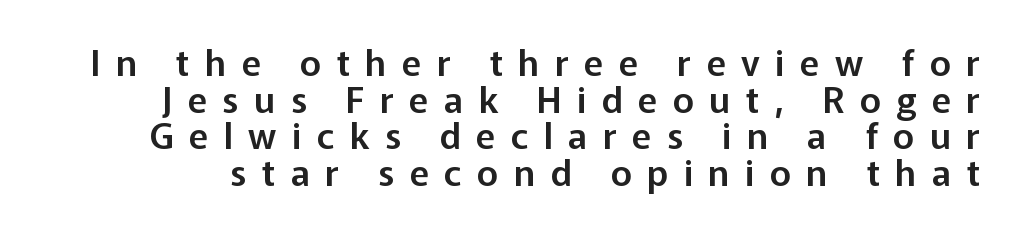
{"serif": "no", "italic": "no", "width": "normal", "stroke_contrast": "low", "x_height": "medium", "monospaced": "no", "underline": "no", "line_spacing": "tight", "line_spacing_ratio": 1.02, "letter_spacing": "wide", "letter_spacing_em": 0.43, "glyph_px": 36}
